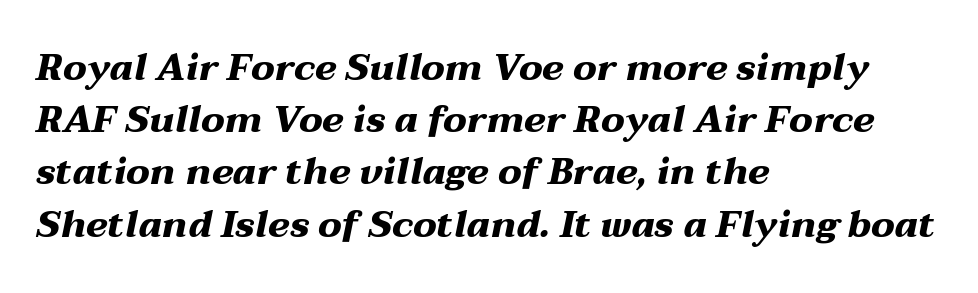
Looks like regular typesetting: each glyph gets only the width it needs. Look at the tracking — it's just the regular setting, nothing added. Plain, unruled lines of type. Visually the block forms a straight wall on the left and a jagged coastline on the right. The passage shown leans; its letterforms are oblique.
